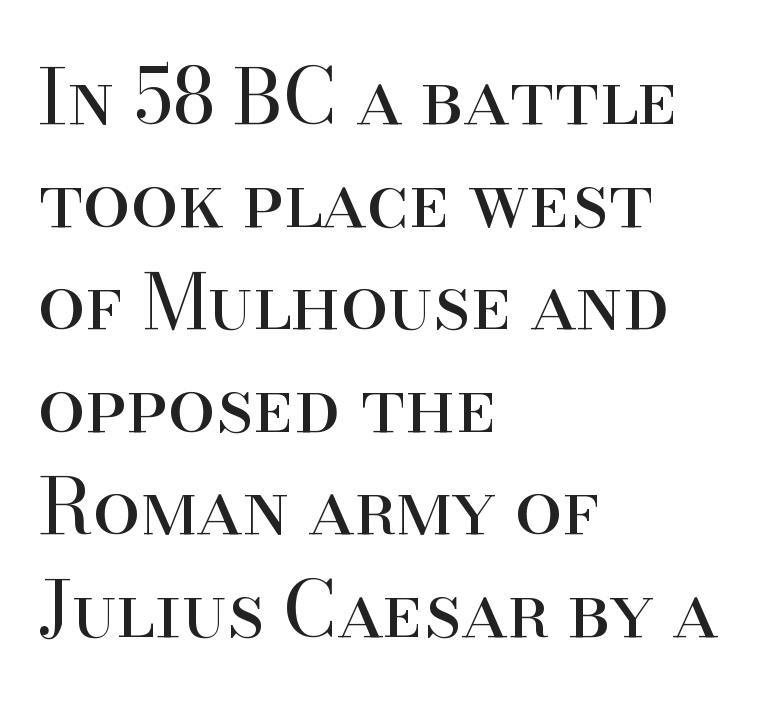
{"serif": "yes", "italic": "no", "bold": "no", "weight": "regular", "width": "normal", "stroke_contrast": "high", "x_height": "small", "monospaced": "no", "underline": "no", "align": "left", "line_spacing": "normal", "line_spacing_ratio": 1.35, "letter_spacing": "normal", "letter_spacing_em": 0.0, "glyph_px": 76}
